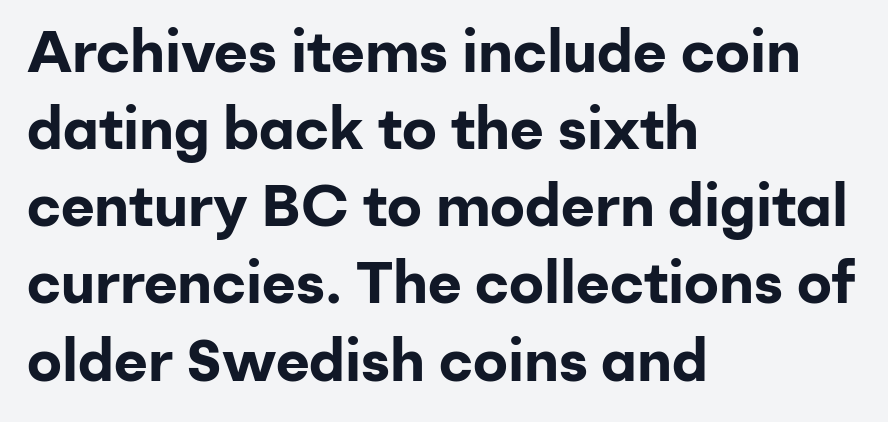
One-word summary of the alignment: left. The font's upright variant was chosen for this text. The letters advance in unequal steps, a hallmark of proportional type. Line spacing here is normal.
